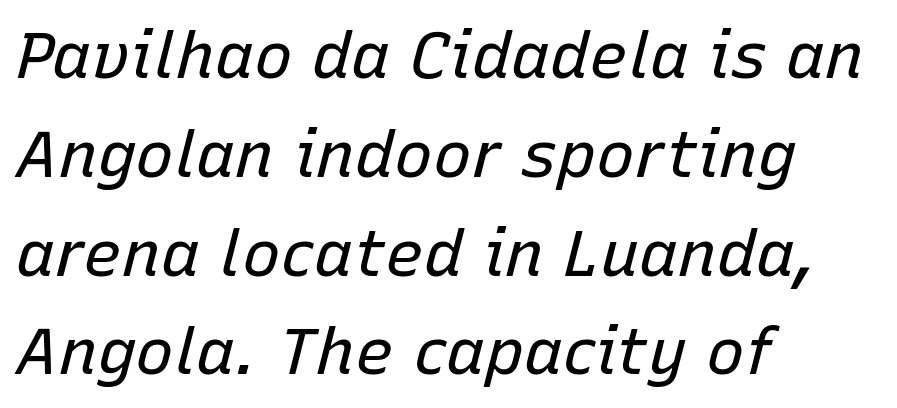
The image shows 65 px regular-weight type, italic (leaning right); set left-aligned, normal line spacing (1.52x), normal letter spacing, not underlined; low stroke contrast and a medium x-height.
